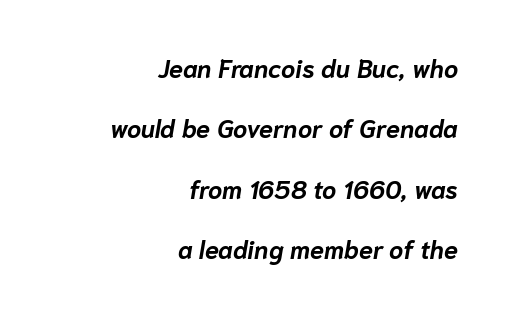
Characters are canted at an angle relative to the baseline's perpendicular. Any mark beneath the type? The region is blank. Airy leading. Heavy, bold letterforms.
